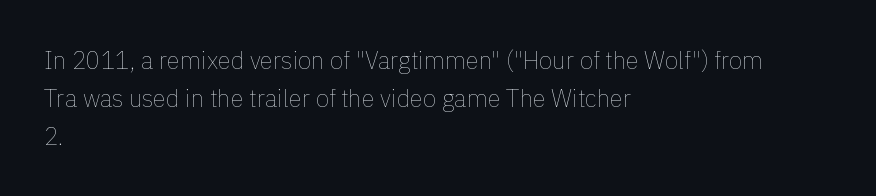
{"italic": "no", "bold": "no", "underline": "no", "align": "left", "line_spacing": "normal", "line_spacing_ratio": 1.58, "letter_spacing": "normal", "letter_spacing_em": 0.0, "glyph_px": 24}
